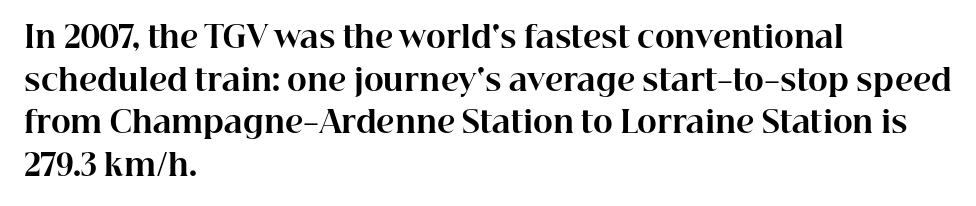
{"serif": "yes", "italic": "no", "bold": "yes", "weight": "bold", "width": "normal", "stroke_contrast": "high", "x_height": "medium", "monospaced": "no", "underline": "no", "align": "left", "line_spacing": "normal", "line_spacing_ratio": 1.42, "letter_spacing": "normal", "letter_spacing_em": 0.0, "glyph_px": 30}
